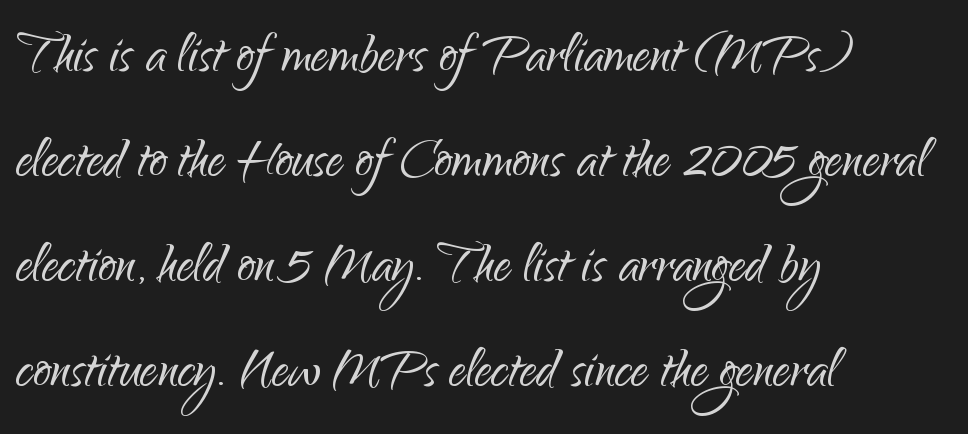
The image shows 69 px light sans-serif type; set left-aligned, normal line spacing (1.52x), normal letter spacing, not underlined; low stroke contrast and a small x-height.
